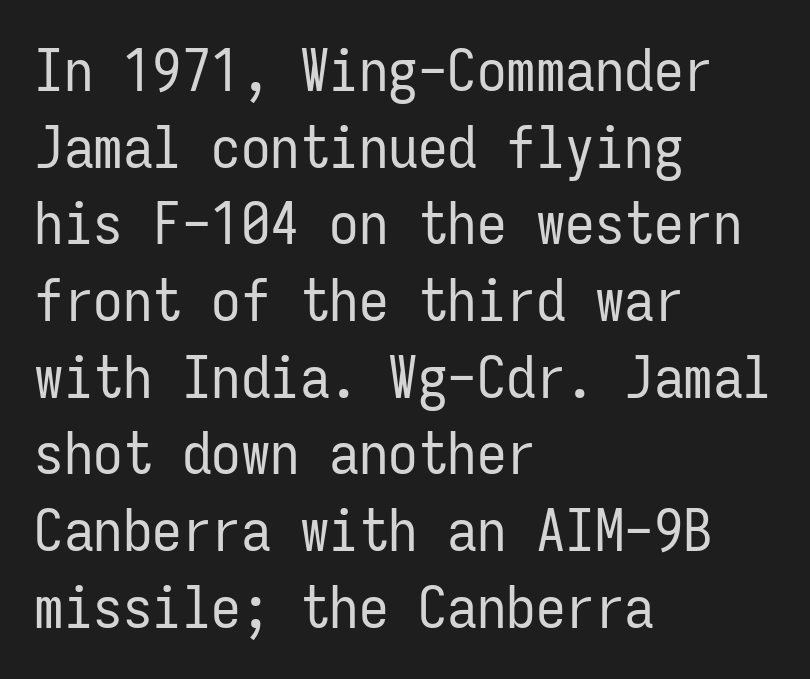
{"serif": "no", "italic": "no", "bold": "no", "weight": "regular", "width": "condensed", "stroke_contrast": "low", "x_height": "medium", "monospaced": "yes", "underline": "no", "align": "left", "line_spacing": "normal", "line_spacing_ratio": 1.3, "letter_spacing": "normal", "letter_spacing_em": 0.0, "glyph_px": 59}
